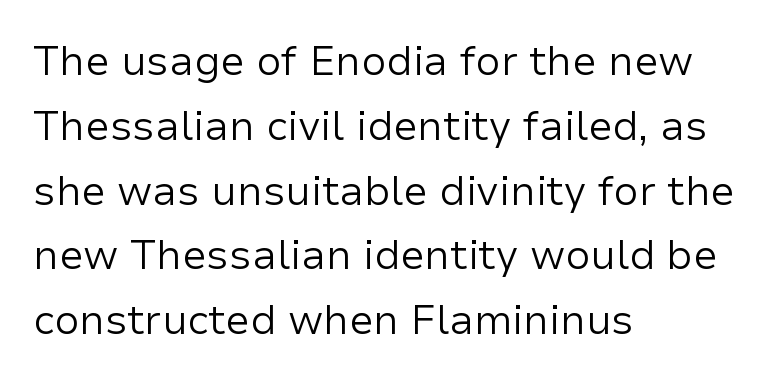
Q: Is the text bold? A: No.
Q: Is the text italic (slanted)? A: No, it is upright.
Q: Is the typeface a serif or a sans-serif typeface? A: Sans-serif.
Q: Is the text underlined? A: No.
Q: How is the paragraph aligned? A: Left-aligned.
Q: Is the spacing between letters normal or unusually wide? A: Normal.
Q: Is the spacing between lines tight, normal or loose? A: Normal.
Q: Width (condensed, normal, or wide)? A: Normal.
Q: Stroke contrast? A: Low.
Q: x-height? A: Medium.
Q: Monospaced? A: No.
